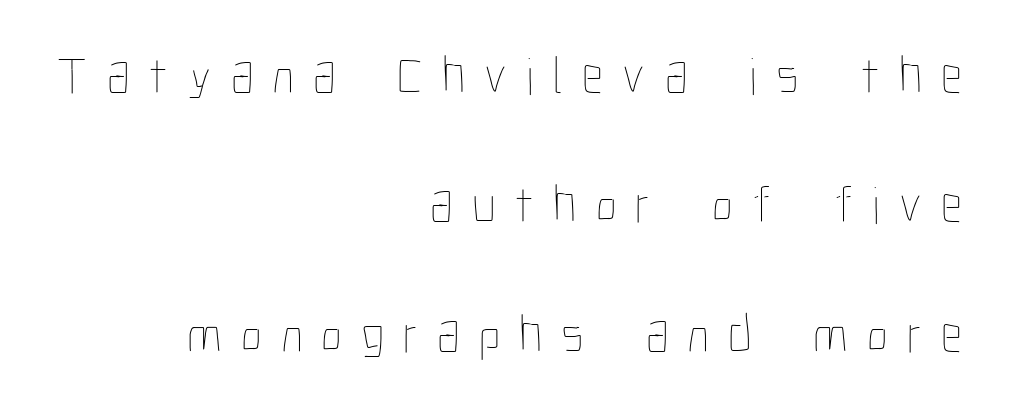
Q: Is the text bold? A: No.
Q: Is the text italic (slanted)? A: No, it is upright.
Q: Is the text underlined? A: No.
Q: How is the paragraph aligned? A: Right-aligned.
Q: Is the spacing between letters normal or unusually wide? A: Unusually wide.
Q: Is the spacing between lines tight, normal or loose? A: Loose.
Q: Width (condensed, normal, or wide)? A: Condensed.
Q: Stroke contrast? A: Low.
Q: x-height? A: Medium.
Q: Monospaced? A: No.
